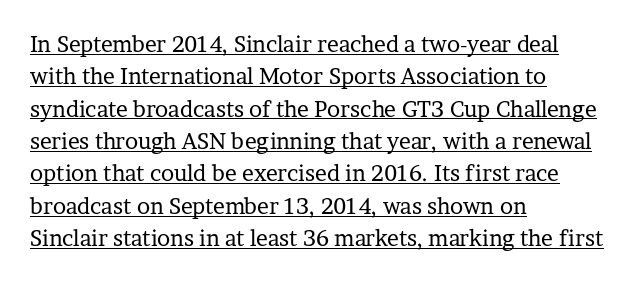
{"italic": "no", "bold": "no", "underline": "yes", "align": "left", "line_spacing": "normal", "line_spacing_ratio": 1.47, "letter_spacing": "normal", "letter_spacing_em": 0.0, "glyph_px": 22}
